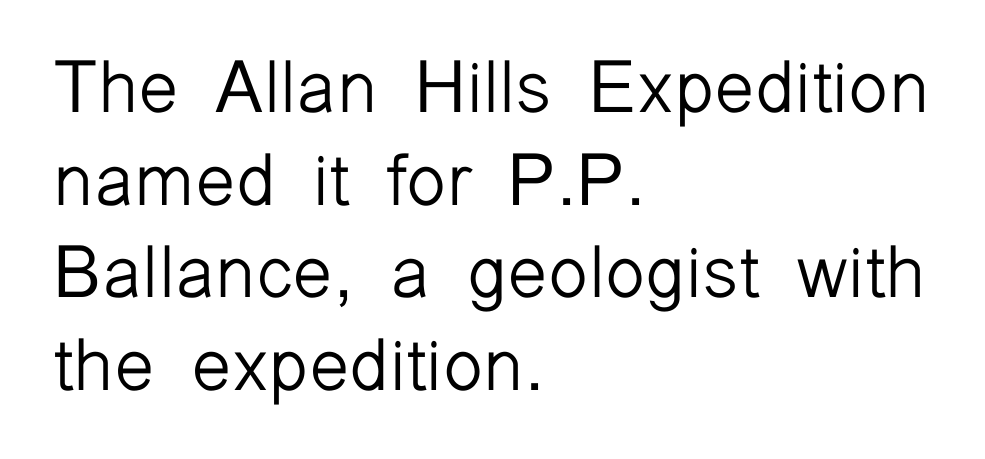
The image shows 73 px light sans-serif type, upright; set left-aligned, normal line spacing (1.27x), normal letter spacing, not underlined; low stroke contrast and a medium x-height.
